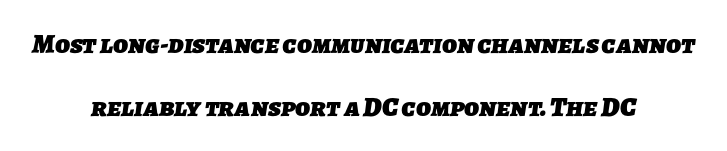
Look at the stroke-to-counter ratio: heavy, a bold. Character widths vary here, with narrow letters taking less room than wide ones. Caption: multi-line text, centered on the measure. Rows of type keep a wide berth in the vertical direction.
